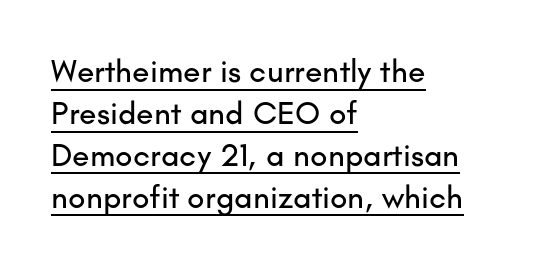
Is this a fixed-width face? No — the glyphs have proportional, varying widths. Spacing between characters is what you'd get straight out of the box. In terms of letterform style, serifs are entirely absent. In designer terms, the underline attribute is active on this setting. No italicization has been applied; the sample stays upright.
